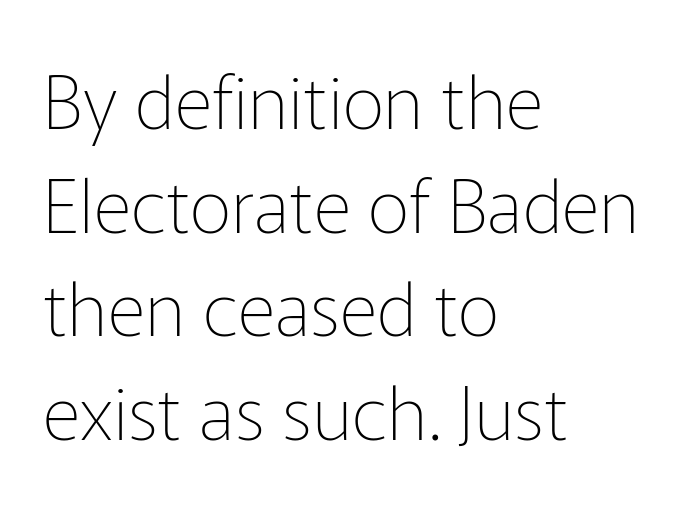
{"serif": "no", "italic": "no", "bold": "no", "weight": "thin", "width": "normal", "stroke_contrast": "low", "x_height": "medium", "monospaced": "no", "underline": "no", "align": "left", "line_spacing": "normal", "line_spacing_ratio": 1.4, "letter_spacing": "normal", "letter_spacing_em": 0.0, "glyph_px": 74}
